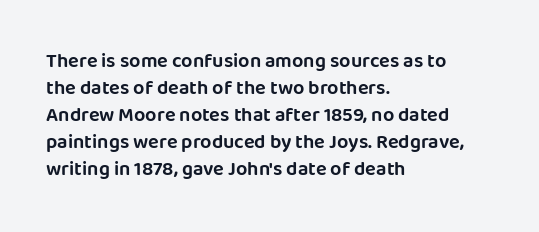
The image shows 20 px text type, upright; set left-aligned, normal line spacing (1.35x), normal letter spacing, not underlined.
